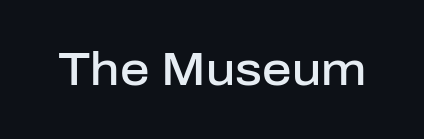
Are there feet on the stems? There aren't — it's a sans. The passage shown is not underscored anywhere. This sample uses an upright cut, with every glyph sitting square on the baseline. Proportional: the letters do not fall into vertical columns. A typesetter would call this zero additional tracking.
